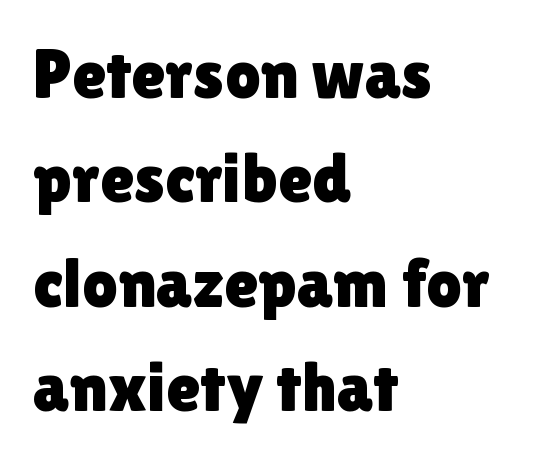
The image shows 70 px sans-serif type, upright; set left-aligned, normal line spacing (1.49x), normal letter spacing, not underlined; a medium x-height.
